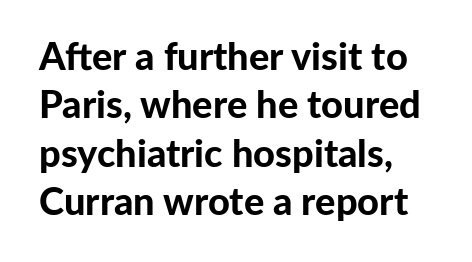
You could not count columns in this text — the font is proportionally spaced. The face used here has the dense, thick strokes of a bold. The letters carry no serifs — their stems end cleanly without finishing strokes. Only glyphs here, with clear space below each row.
